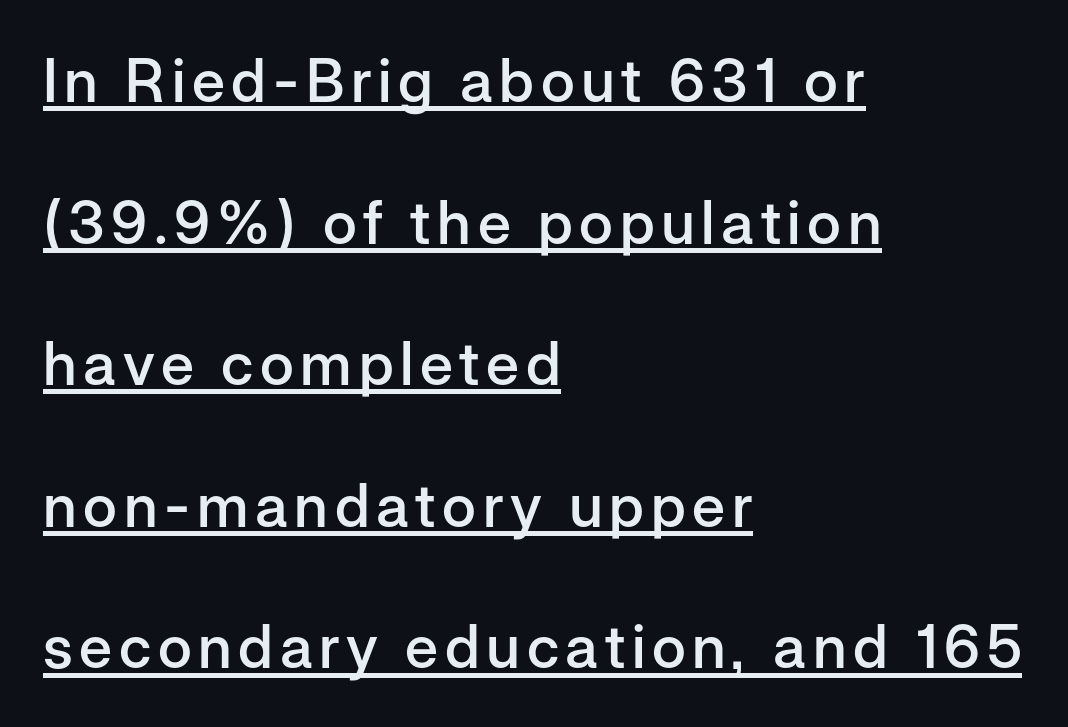
Notice how the passage keeps a crisp vertical edge on the left only. Notice the strokes are somewhat thickened but not fully heavy: this is a semibold. Looks like regular typesetting: each glyph gets only the width it needs. Baseline-to-baseline distance is far greater than the letter height. Underlined type. You can tell from the bare stems that sans-serif type was used.
